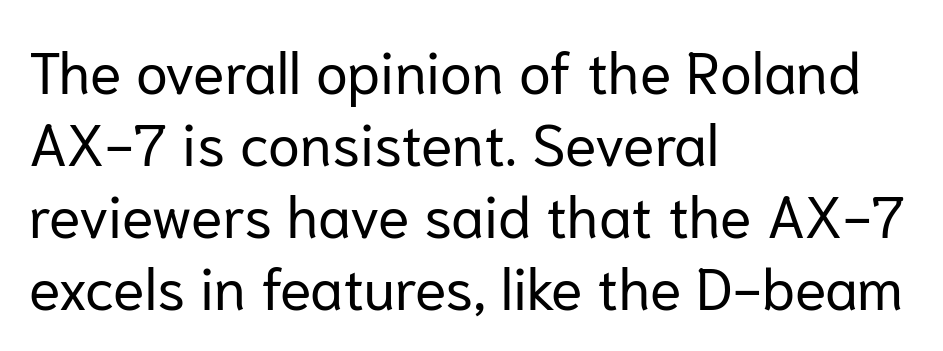
Q: Is the text bold? A: No.
Q: Is the text italic (slanted)? A: No, it is upright.
Q: Is the typeface a serif or a sans-serif typeface? A: Sans-serif.
Q: Is the text underlined? A: No.
Q: How is the paragraph aligned? A: Left-aligned.
Q: Is the spacing between letters normal or unusually wide? A: Normal.
Q: Width (condensed, normal, or wide)? A: Normal.
Q: Stroke contrast? A: Low.
Q: x-height? A: Medium.
Q: Monospaced? A: No.
